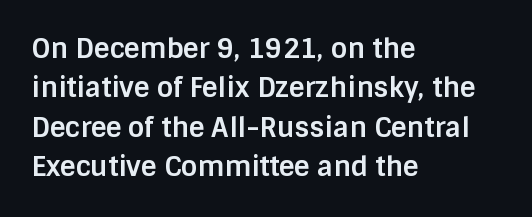
The image shows 27 px bold type, upright; set left-aligned, normal line spacing (1.46x), normal letter spacing, not underlined.
